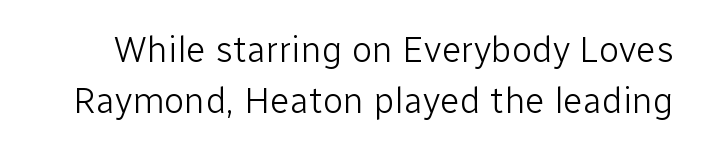
{"serif": "no", "italic": "no", "bold": "no", "weight": "light", "width": "normal", "stroke_contrast": "low", "x_height": "medium", "monospaced": "no", "underline": "no", "line_spacing": "normal", "line_spacing_ratio": 1.38, "letter_spacing": "normal", "letter_spacing_em": 0.0, "glyph_px": 37}
